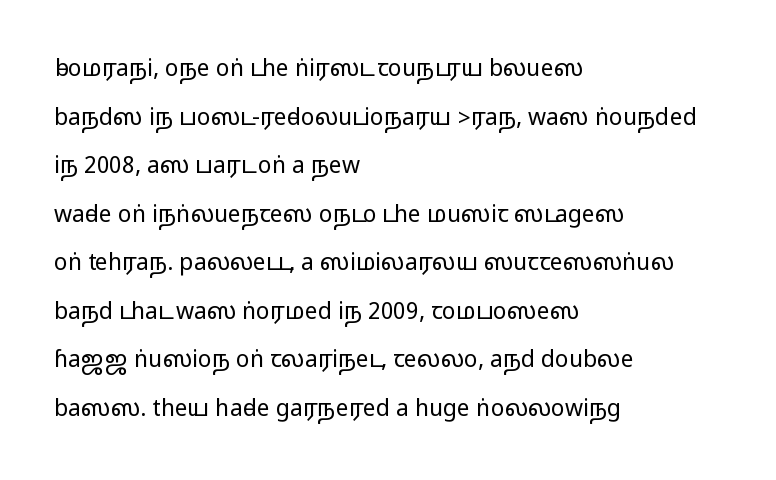
The image shows 23 px text type, upright; set left-aligned, loose line spacing (2.11x), normal letter spacing, not underlined.
